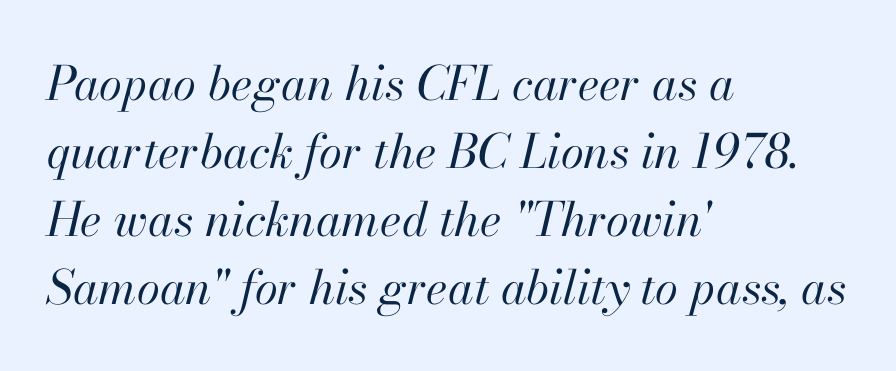
Q: Is the text bold? A: No.
Q: Is the text italic (slanted)? A: Yes, it leans right by about 13 degrees.
Q: Is the text underlined? A: No.
Q: How is the paragraph aligned? A: Left-aligned.
Q: Is the spacing between letters normal or unusually wide? A: Normal.
Q: Is the spacing between lines tight, normal or loose? A: Normal.
Q: Width (condensed, normal, or wide)? A: Normal.
Q: Stroke contrast? A: High.
Q: x-height? A: Small.
Q: Monospaced? A: No.
